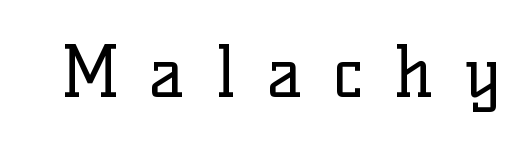
The image shows 69 px regular-weight serif type, upright; set unusually wide letter spacing (+0.45 em), not underlined; low stroke contrast and a medium x-height.
